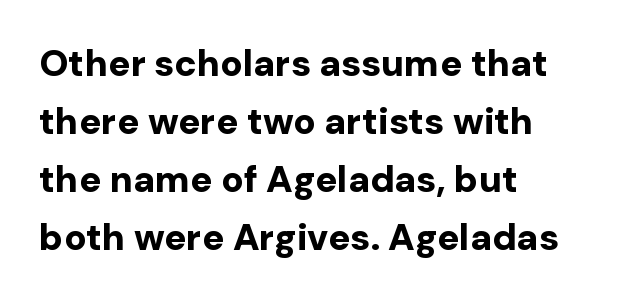
Q: Is the text bold? A: Yes.
Q: Is the text italic (slanted)? A: No, it is upright.
Q: Is the typeface a serif or a sans-serif typeface? A: Sans-serif.
Q: Is the text underlined? A: No.
Q: How is the paragraph aligned? A: Left-aligned.
Q: Is the spacing between letters normal or unusually wide? A: Normal.
Q: Is the spacing between lines tight, normal or loose? A: Normal.
Q: Width (condensed, normal, or wide)? A: Normal.
Q: Stroke contrast? A: Low.
Q: x-height? A: Medium.
Q: Monospaced? A: No.
